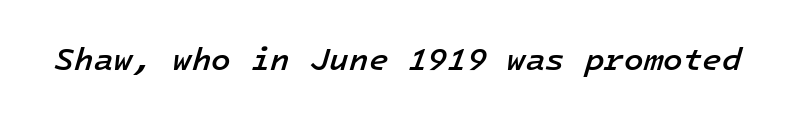
The sample has been set in demibold, a notch under bold. The tracking reads as untouched default to a designer's eye. The passage shown is not underscored anywhere. Rendered with sloped, italic letterforms.
